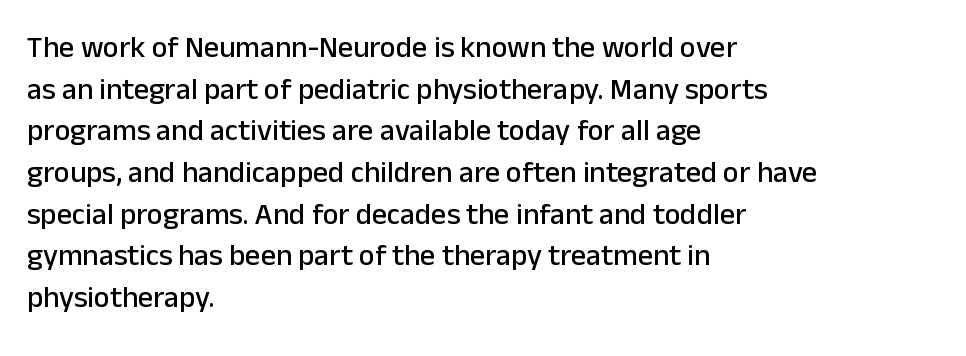
The image shows 30 px sans-serif type, upright; set left-aligned, normal line spacing (1.39x), normal letter spacing, not underlined; low stroke contrast and a medium x-height.
